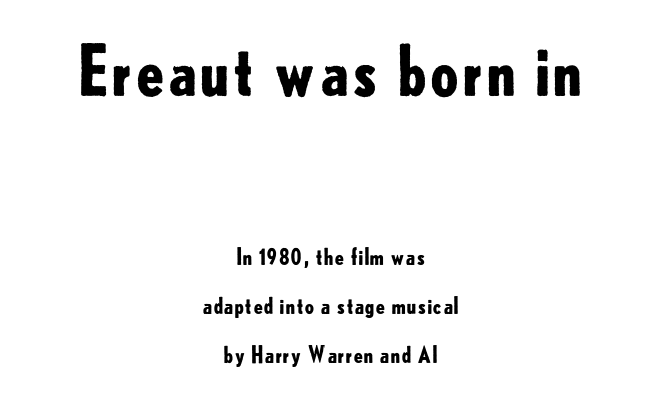
The image shows 67 px bold sans-serif type, upright; set centered, loose line spacing (2.24x), normal letter spacing, not underlined; the first (top) block is 3.05x larger; low stroke contrast and a small x-height.
